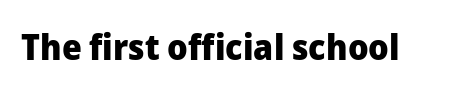
The image shows 36 px heavy sans-serif type, upright; set normal letter spacing, not underlined; low stroke contrast and a medium x-height.
